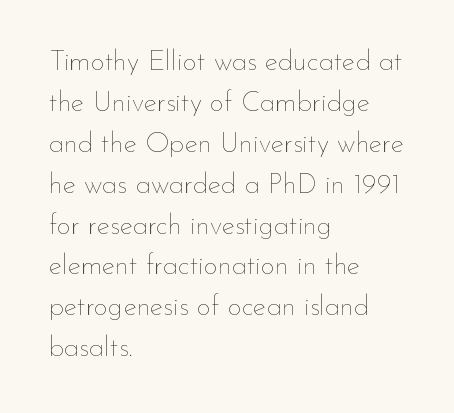
Quick note: interline space is typical. Is this a fixed-width face? No — the glyphs have proportional, varying widths. Is the letter spacing exaggerated? No — it looks like the ordinary default. Anything drawn beneath the words? Only blank space. Ascenders rise straight up at ninety degrees.
